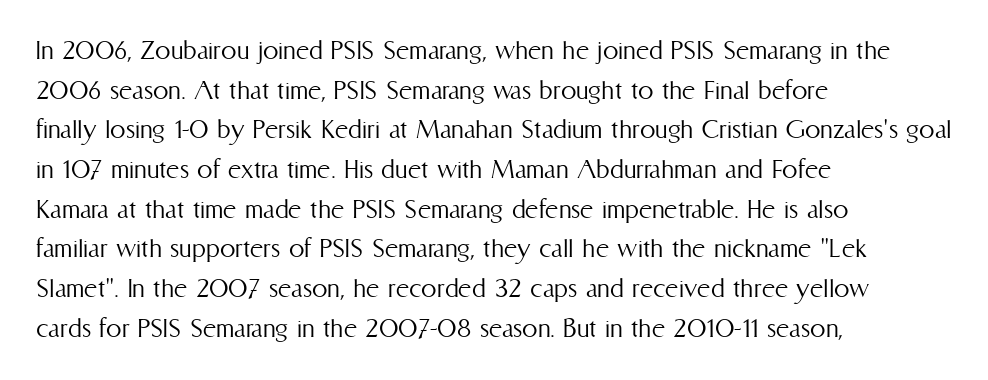
{"italic": "no", "bold": "no", "weight": "light", "width": "condensed", "stroke_contrast": "medium", "x_height": "medium", "monospaced": "no", "underline": "no", "align": "left", "line_spacing": "normal", "line_spacing_ratio": 1.28, "letter_spacing": "normal", "letter_spacing_em": 0.0, "glyph_px": 31}
